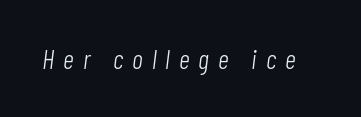
{"italic": "yes", "lean": "right", "slant_degrees": 7, "bold": "no", "underline": "no", "letter_spacing": "wide", "letter_spacing_em": 0.33, "glyph_px": 27}
